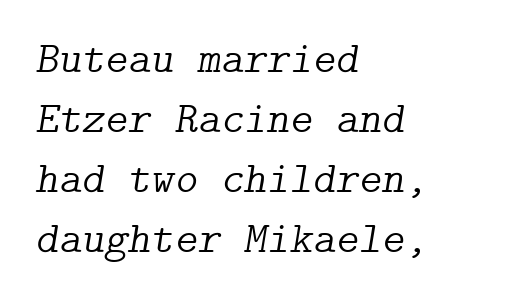
{"serif": "yes", "italic": "yes", "lean": "right", "slant_degrees": 9, "bold": "no", "weight": "light", "width": "normal", "stroke_contrast": "low", "x_height": "medium", "underline": "no", "align": "left", "line_spacing": "normal", "line_spacing_ratio": 1.36, "letter_spacing": "normal", "letter_spacing_em": 0.0, "glyph_px": 44}
